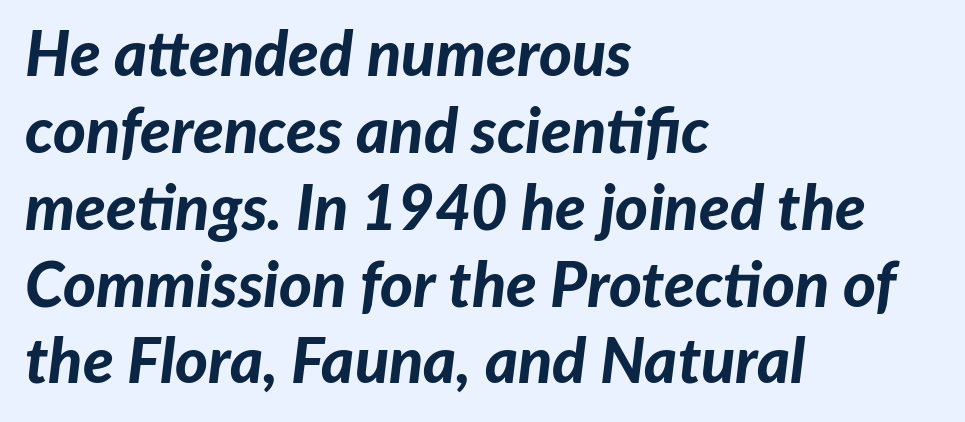
{"italic": "yes", "lean": "right", "slant_degrees": 7, "bold": "yes", "weight": "bold", "width": "normal", "stroke_contrast": "low", "x_height": "medium", "monospaced": "no", "underline": "no", "align": "left", "line_spacing_ratio": 1.22, "letter_spacing": "normal", "letter_spacing_em": 0.0, "glyph_px": 63}
